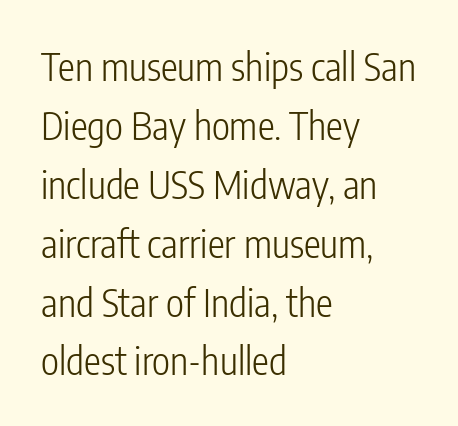
The image shows 38 px light, condensed sans-serif type, upright; set left-aligned, normal line spacing (1.55x), normal letter spacing, not underlined; low stroke contrast and a medium x-height.
